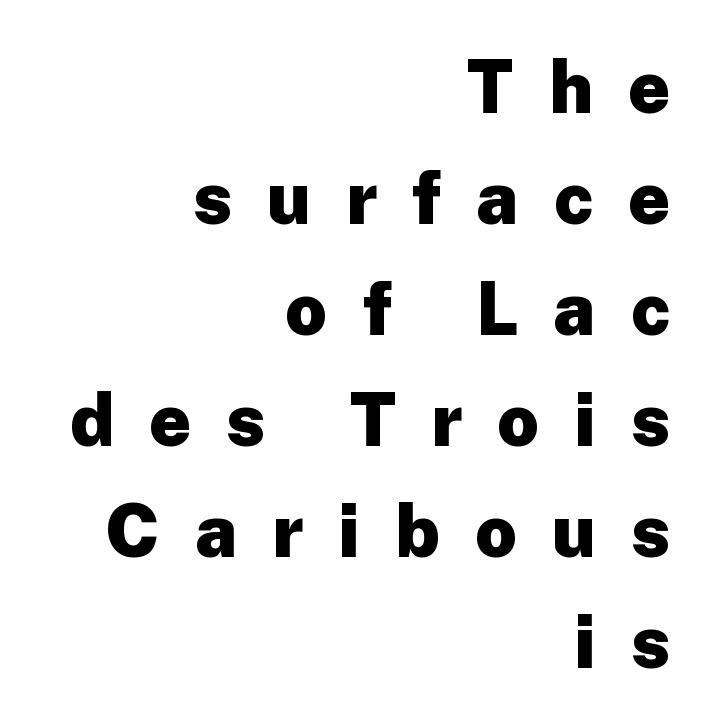
Q: Is the text bold? A: Yes.
Q: Is the text italic (slanted)? A: No, it is upright.
Q: Is the typeface a serif or a sans-serif typeface? A: Sans-serif.
Q: Is the text underlined? A: No.
Q: How is the paragraph aligned? A: Right-aligned.
Q: Is the spacing between letters normal or unusually wide? A: Unusually wide.
Q: Is the spacing between lines tight, normal or loose? A: Normal.
Q: Width (condensed, normal, or wide)? A: Normal.
Q: Stroke contrast? A: Low.
Q: x-height? A: Medium.
Q: Monospaced? A: No.
